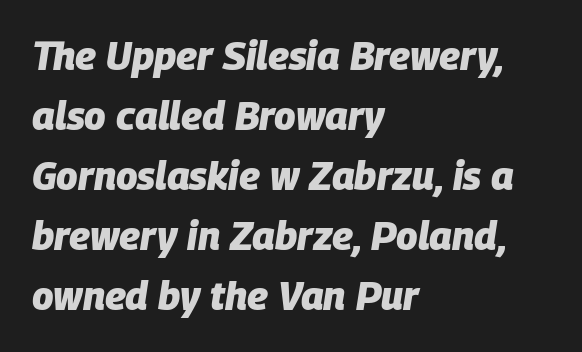
Q: Is the text bold? A: Yes.
Q: Is the text italic (slanted)? A: Yes, it leans right by about 9 degrees.
Q: Is the text underlined? A: No.
Q: How is the paragraph aligned? A: Left-aligned.
Q: Is the spacing between letters normal or unusually wide? A: Normal.
Q: Is the spacing between lines tight, normal or loose? A: Normal.
Q: Width (condensed, normal, or wide)? A: Normal.
Q: Stroke contrast? A: Low.
Q: x-height? A: Large.
Q: Monospaced? A: No.
